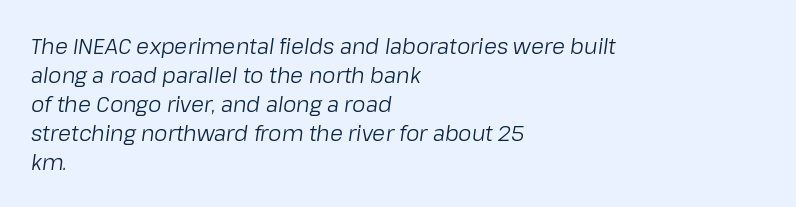
{"italic": "yes", "lean": "right", "slant_degrees": 8, "bold": "no", "underline": "no", "align": "left", "line_spacing": "normal", "line_spacing_ratio": 1.38, "letter_spacing": "normal", "letter_spacing_em": 0.0, "glyph_px": 21}
